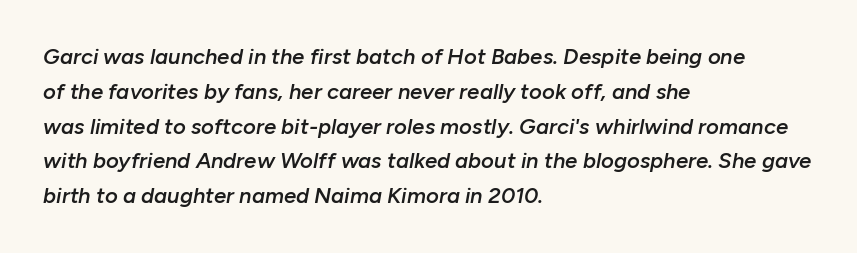
{"italic": "yes", "lean": "right", "slant_degrees": 10, "bold": "semi", "underline": "no", "align": "left", "line_spacing": "normal", "line_spacing_ratio": 1.58, "letter_spacing": "normal", "letter_spacing_em": 0.0, "glyph_px": 22}
